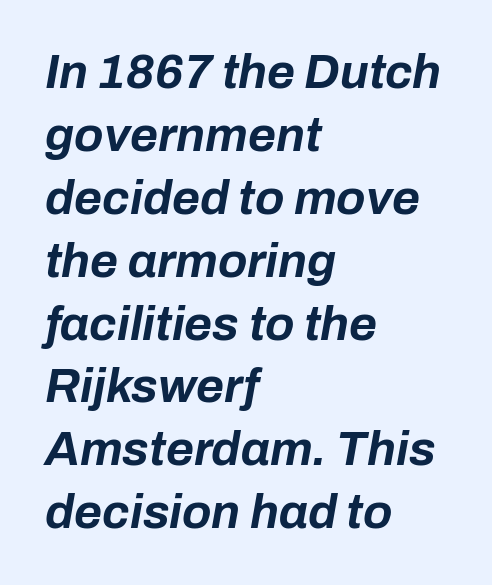
The image shows 48 px bold type, italic (leaning right); set left-aligned, normal line spacing (1.31x), normal letter spacing, not underlined; low stroke contrast and a medium x-height.
